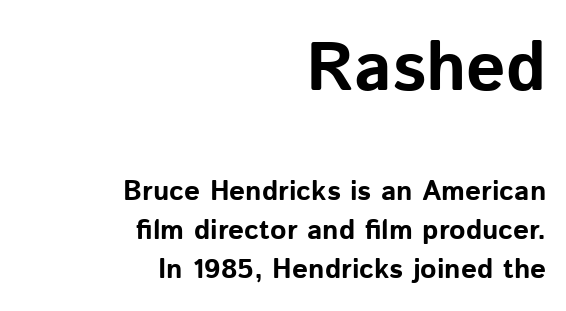
The image shows 69 px bold sans-serif type, upright; set right-aligned, normal line spacing (1.39x), normal letter spacing, not underlined; the first (top) block is 2.46x larger; low stroke contrast and a medium x-height.
